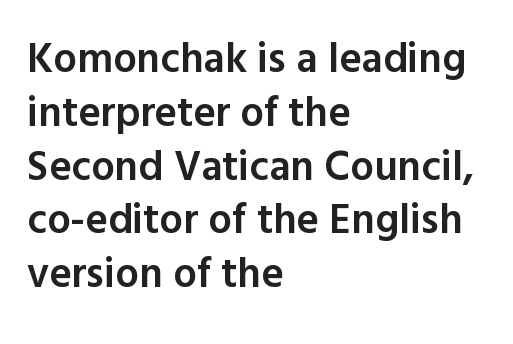
{"serif": "no", "italic": "no", "bold": "semi", "weight": "semibold", "width": "normal", "x_height": "medium", "monospaced": "no", "underline": "no", "align": "left", "line_spacing": "normal", "line_spacing_ratio": 1.28, "letter_spacing": "normal", "letter_spacing_em": 0.0, "glyph_px": 42}
